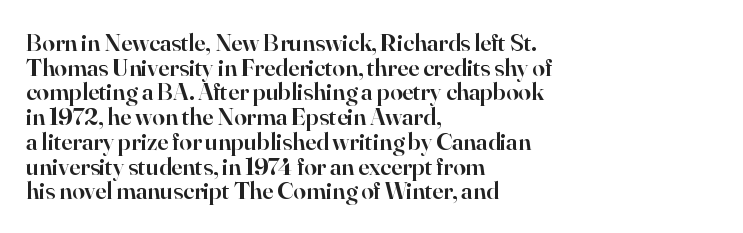
Between one letter and the next there's only the usual sliver of space. Rendered with straight, roman letterforms. Caption: semibold face, moderately heavy strokes. The line-height multiplier appears low, near solid setting. Lines of text with bare space underneath. Horizontal alignment here is leftward, the default for most running prose.
